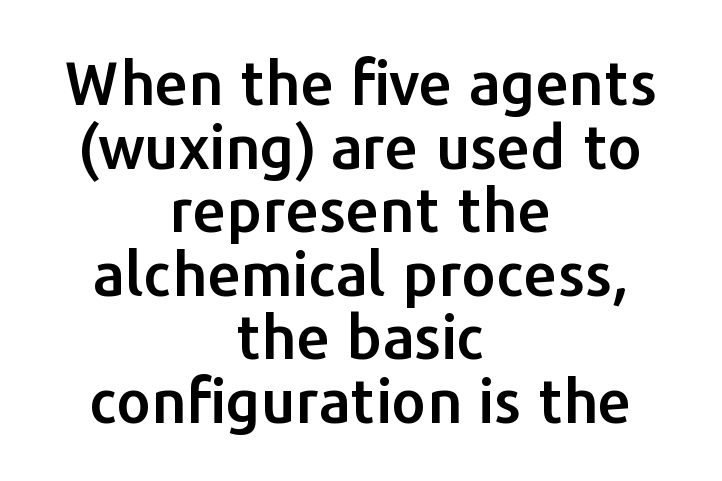
The image shows 60 px sans-serif type, upright; set centered, tight line spacing (1.06x), normal letter spacing, not underlined; low stroke contrast and a medium x-height.
